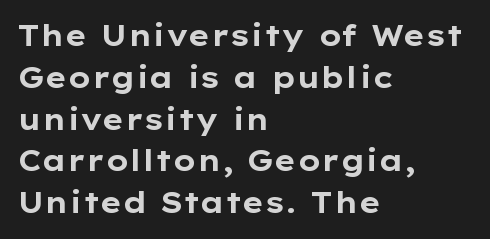
Q: Is the text bold? A: Yes.
Q: Is the text italic (slanted)? A: No, it is upright.
Q: Is the typeface a serif or a sans-serif typeface? A: Sans-serif.
Q: Is the text underlined? A: No.
Q: How is the paragraph aligned? A: Left-aligned.
Q: Is the spacing between letters normal or unusually wide? A: Normal.
Q: Is the spacing between lines tight, normal or loose? A: Normal.
Q: Width (condensed, normal, or wide)? A: Wide.
Q: Stroke contrast? A: Low.
Q: x-height? A: Medium.
Q: Monospaced? A: No.
